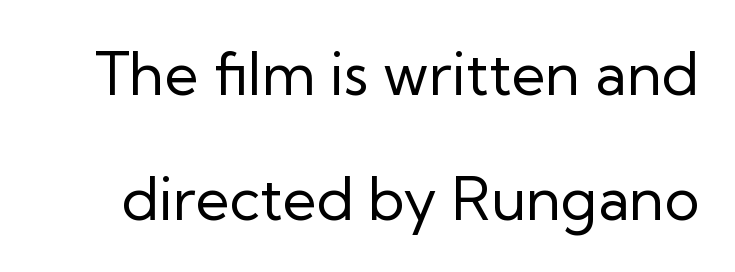
Q: Is the text bold? A: No.
Q: Is the text italic (slanted)? A: No, it is upright.
Q: Is the typeface a serif or a sans-serif typeface? A: Sans-serif.
Q: Is the text underlined? A: No.
Q: Is the spacing between letters normal or unusually wide? A: Normal.
Q: Is the spacing between lines tight, normal or loose? A: Loose.
Q: Width (condensed, normal, or wide)? A: Normal.
Q: Stroke contrast? A: Low.
Q: x-height? A: Medium.
Q: Monospaced? A: No.
